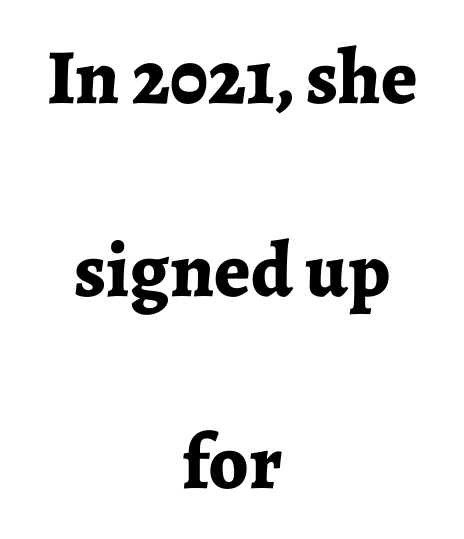
Has an underline been added? It has not. Every letter is thick-stroked: bold, no question. Layout note: lines centered. Think of a printed novel: that variable character pitch is what you see here.
